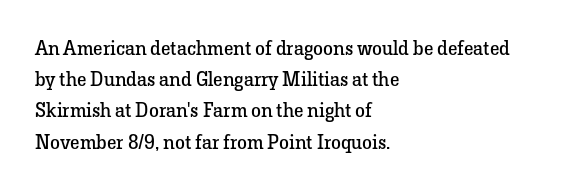
Between one letter and the next there's only the usual sliver of space. Letters rest on an invisible, unmarked baseline. Does the copy run flush right? No — it runs flush left. Nothing heavy about these letters — not bold at all.
